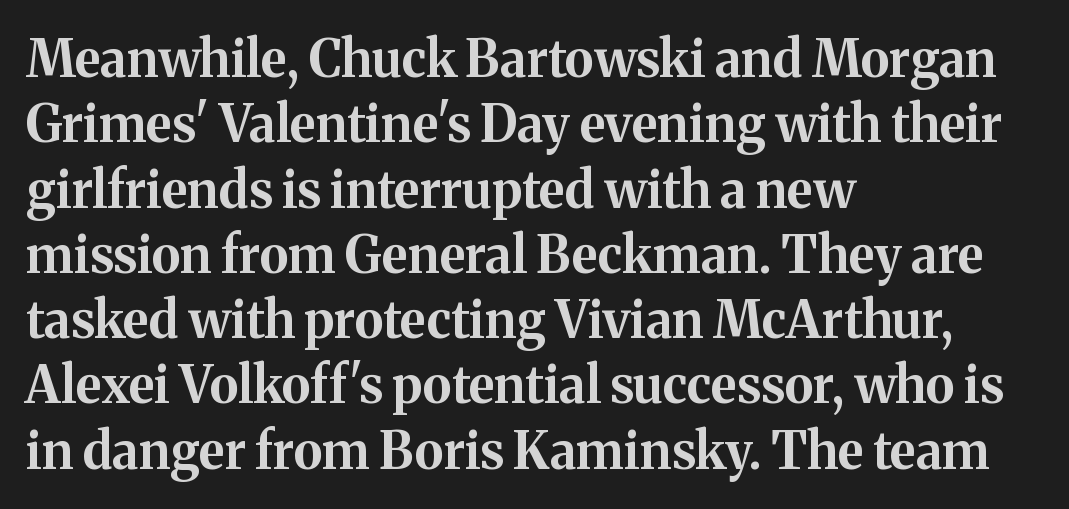
The image shows 51 px bold serif type, upright; set left-aligned, normal line spacing (1.28x), normal letter spacing, not underlined; medium stroke contrast and a medium x-height.
